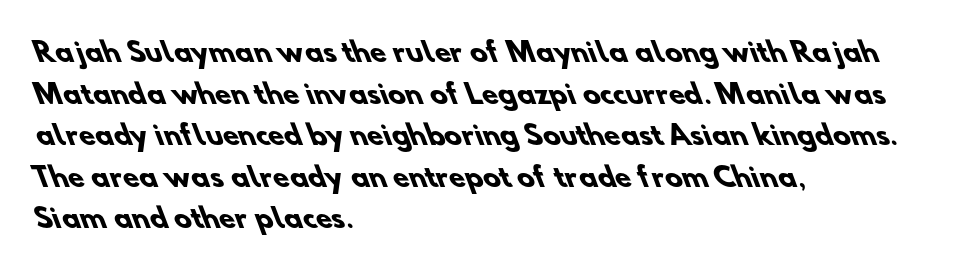
{"bold": "yes", "underline": "no", "align": "left", "line_spacing": "normal", "line_spacing_ratio": 1.6, "letter_spacing": "normal", "letter_spacing_em": 0.0, "glyph_px": 26}
